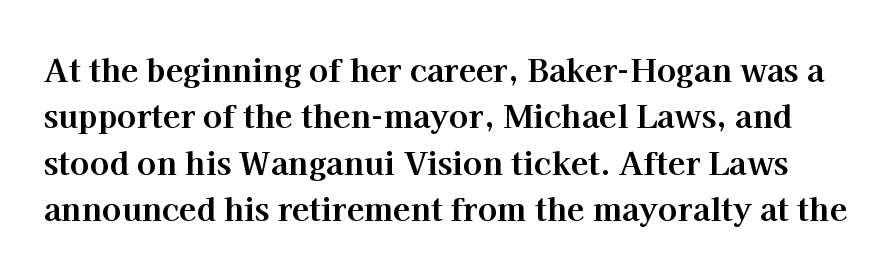
Examine the stroke ends and you'll spot serifs. This sample uses plain, unmodified letter spacing. The specimen reads as upright at a glance. The area under the type is left untouched. The passage shown is typed in a proportional face where columns would drift.
